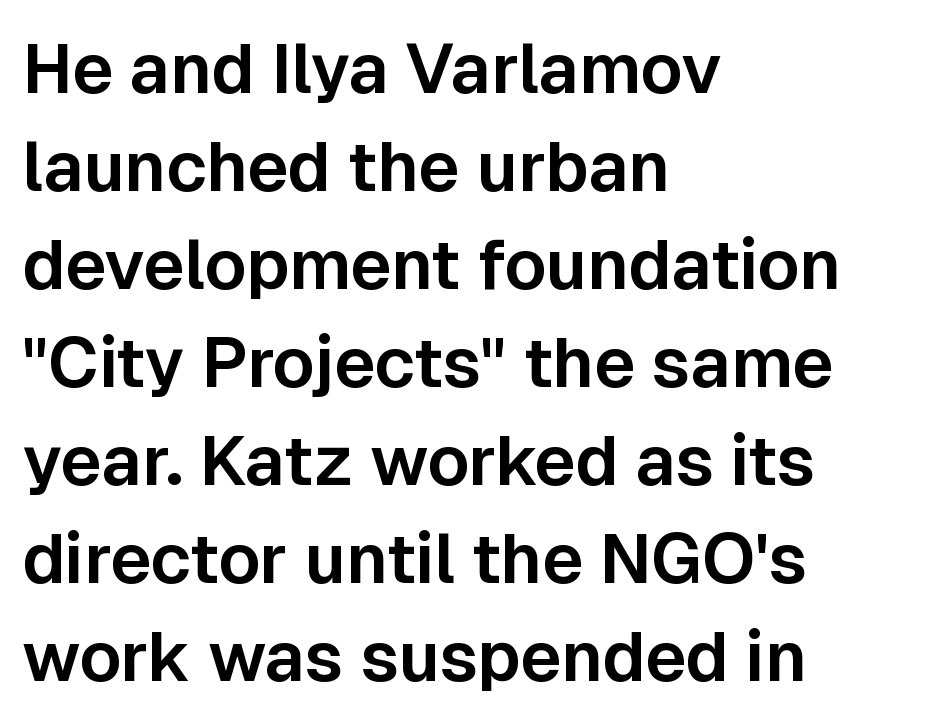
Q: Is the text italic (slanted)? A: No, it is upright.
Q: Is the typeface a serif or a sans-serif typeface? A: Sans-serif.
Q: Is the text underlined? A: No.
Q: How is the paragraph aligned? A: Left-aligned.
Q: Is the spacing between letters normal or unusually wide? A: Normal.
Q: Is the spacing between lines tight, normal or loose? A: Normal.
Q: Width (condensed, normal, or wide)? A: Normal.
Q: Stroke contrast? A: Low.
Q: x-height? A: Medium.
Q: Monospaced? A: No.
